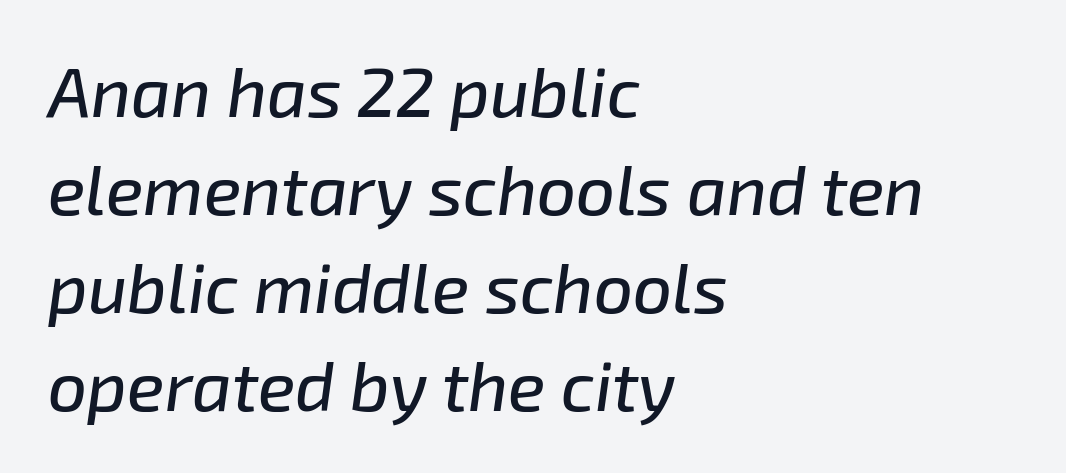
The image shows 69 px text type, italic (leaning right); set left-aligned, normal line spacing (1.42x), normal letter spacing, not underlined; low stroke contrast and a medium x-height.
